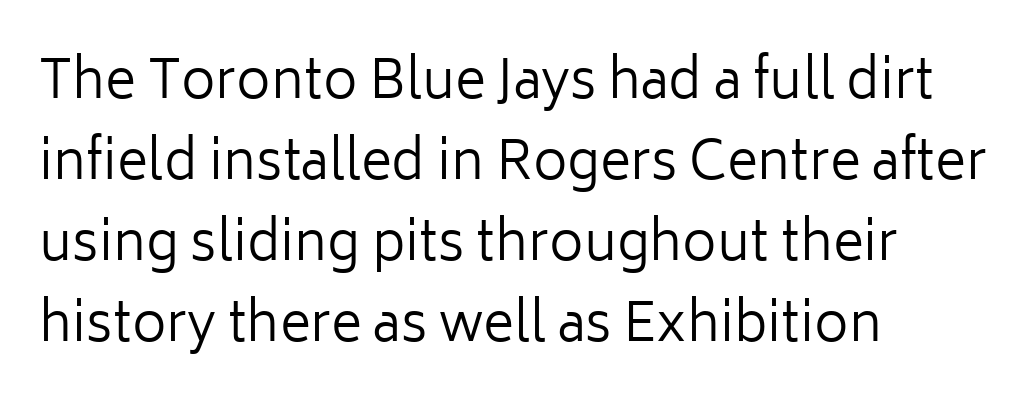
{"serif": "no", "italic": "no", "bold": "no", "weight": "regular", "width": "normal", "stroke_contrast": "low", "x_height": "medium", "monospaced": "no", "underline": "no", "align": "left", "line_spacing": "normal", "line_spacing_ratio": 1.53, "letter_spacing": "normal", "letter_spacing_em": 0.0, "glyph_px": 53}
